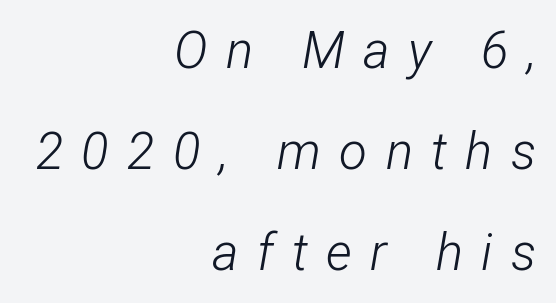
Q: Is the text bold? A: No.
Q: Is the text italic (slanted)? A: Yes, it leans right by about 12 degrees.
Q: Is the text underlined? A: No.
Q: How is the paragraph aligned? A: Right-aligned.
Q: Is the spacing between letters normal or unusually wide? A: Unusually wide.
Q: Is the spacing between lines tight, normal or loose? A: Loose.
Q: Width (condensed, normal, or wide)? A: Condensed.
Q: Stroke contrast? A: Low.
Q: x-height? A: Medium.
Q: Monospaced? A: No.
